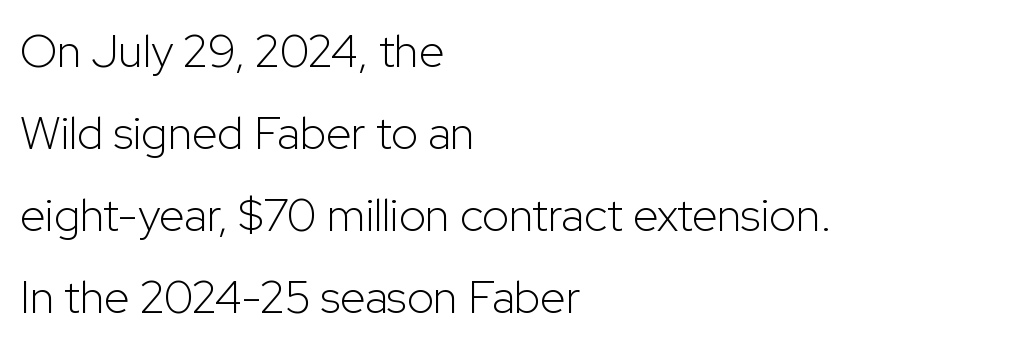
A roman cut, with each character standing at attention. Unbolded letterforms with no extra heft. Underline: absent. Do the characters align in a grid? No, the font is proportional.
